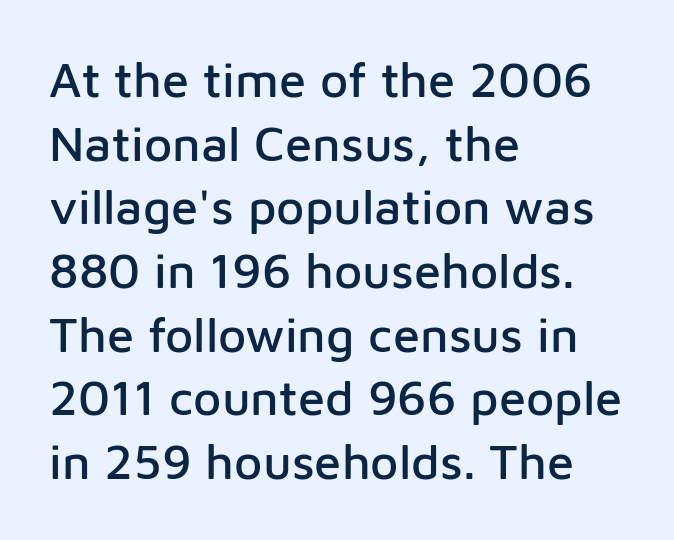
Q: Is the text italic (slanted)? A: No, it is upright.
Q: Is the typeface a serif or a sans-serif typeface? A: Sans-serif.
Q: Is the text underlined? A: No.
Q: How is the paragraph aligned? A: Left-aligned.
Q: Is the spacing between letters normal or unusually wide? A: Normal.
Q: Is the spacing between lines tight, normal or loose? A: Normal.
Q: Width (condensed, normal, or wide)? A: Normal.
Q: Stroke contrast? A: Low.
Q: x-height? A: Medium.
Q: Monospaced? A: No.
